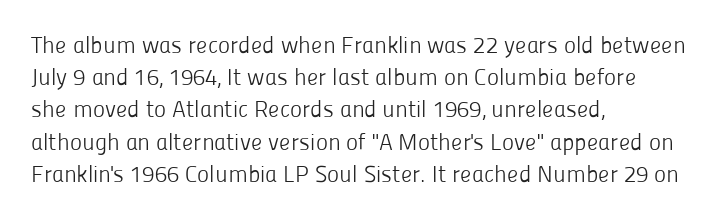
Q: Is the text bold? A: No.
Q: Is the text italic (slanted)? A: No, it is upright.
Q: Is the text underlined? A: No.
Q: How is the paragraph aligned? A: Left-aligned.
Q: Is the spacing between letters normal or unusually wide? A: Normal.
Q: Is the spacing between lines tight, normal or loose? A: Normal.
